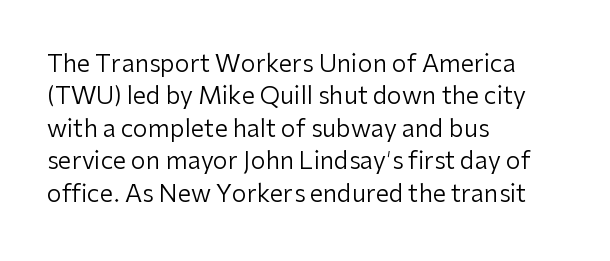
The typesetter chose a ragged-right arrangement here. In terms of letterspacing, this is plain default setting. Descenders hang freely into open space. A typesetter would call this leading conventional body-copy spacing. Stems and bowls with no extra thickness — not bold.
